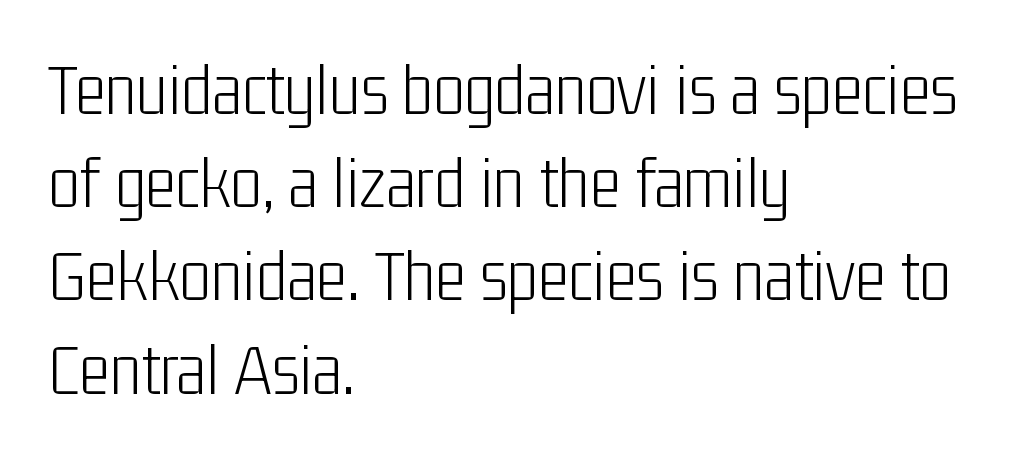
Q: Is the text bold? A: No.
Q: Is the text italic (slanted)? A: No, it is upright.
Q: Is the typeface a serif or a sans-serif typeface? A: Sans-serif.
Q: Is the text underlined? A: No.
Q: How is the paragraph aligned? A: Left-aligned.
Q: Is the spacing between letters normal or unusually wide? A: Normal.
Q: Is the spacing between lines tight, normal or loose? A: Normal.
Q: Width (condensed, normal, or wide)? A: Condensed.
Q: Stroke contrast? A: Low.
Q: x-height? A: Medium.
Q: Monospaced? A: No.
